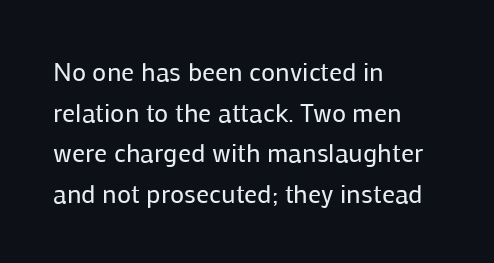
The zone under the glyphs is completely vacant. Letters have the restrained weight of plain body copy at most. Line beginnings align vertically; line endings do not. The gaps between neighbouring characters are ordinary and unremarkable.
